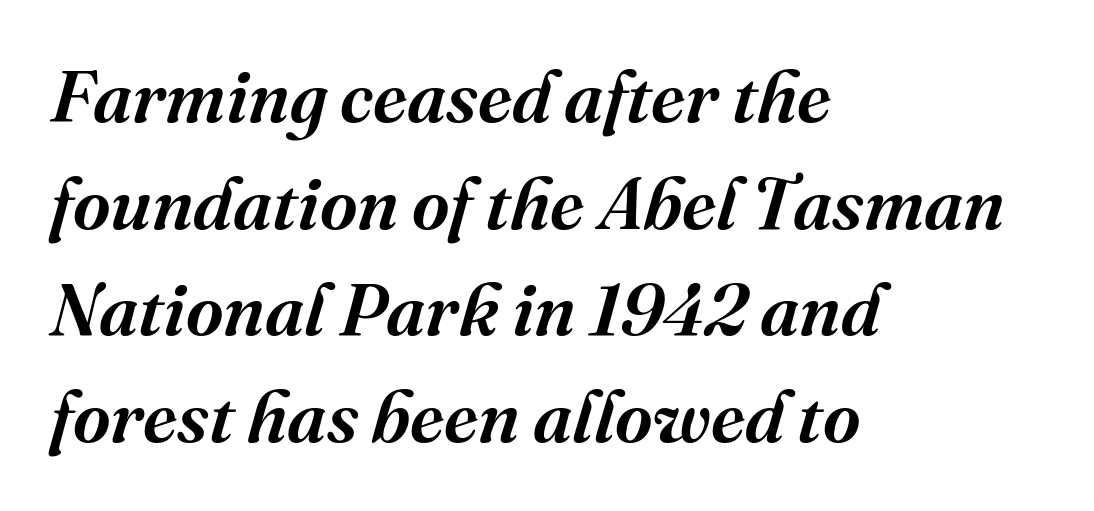
The glyphs have the mass of a demibold cut, below bold. A bare baseline throughout the passage. Spacing between characters is what you'd get straight out of the box. To sum up the face: it has serifs. Teacher's note: observe the even left margin — that is flush-left alignment.
